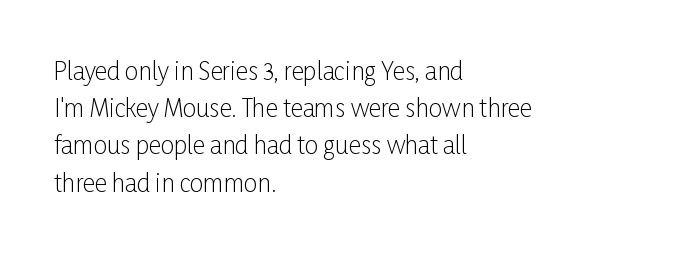
Q: Is the text bold? A: No.
Q: Is the text italic (slanted)? A: No, it is upright.
Q: Is the text underlined? A: No.
Q: How is the paragraph aligned? A: Left-aligned.
Q: Is the spacing between letters normal or unusually wide? A: Normal.
Q: Is the spacing between lines tight, normal or loose? A: Normal.
